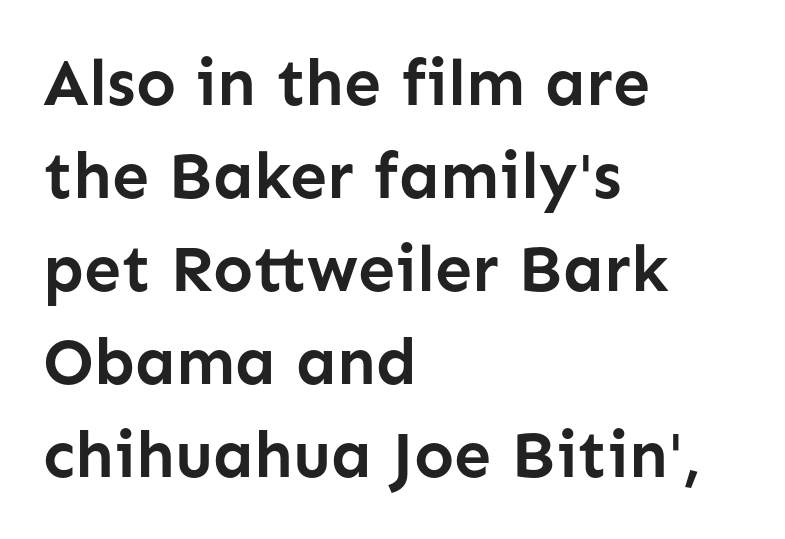
Glance below the letters and you will spot only blank space. Casual observation: everything's shoved over to the left. This rendering employs a face without finishing strokes, i.e., a sans-serif. The passage shown is typed in a proportional face where columns would drift. The rendering keeps characters at their native spacing.
